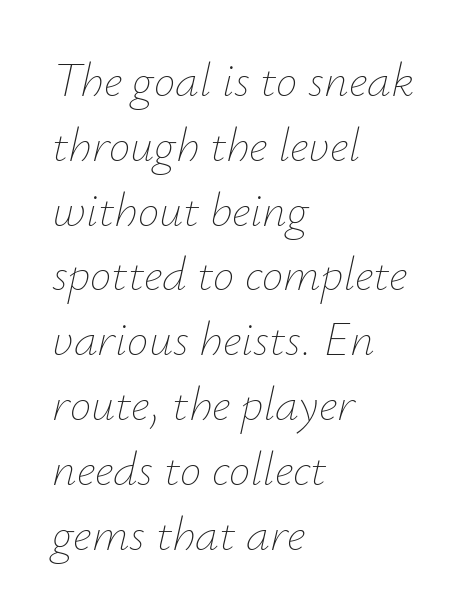
The image shows 48 px thin type, italic (leaning right); set left-aligned, normal line spacing (1.35x), normal letter spacing, not underlined; low stroke contrast and a small x-height.
